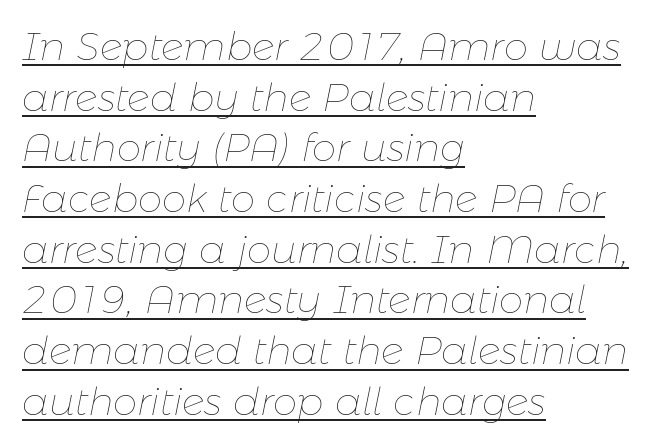
The text block is weighted toward the left margin, trailing off unevenly rightward. The letters advance in unequal steps, a hallmark of proportional type. The words here are underlined. Characters follow at the spacing the type designer built in. This block has exactly the height ordinary leading produces. Weight class: somewhere from thin through regular.
